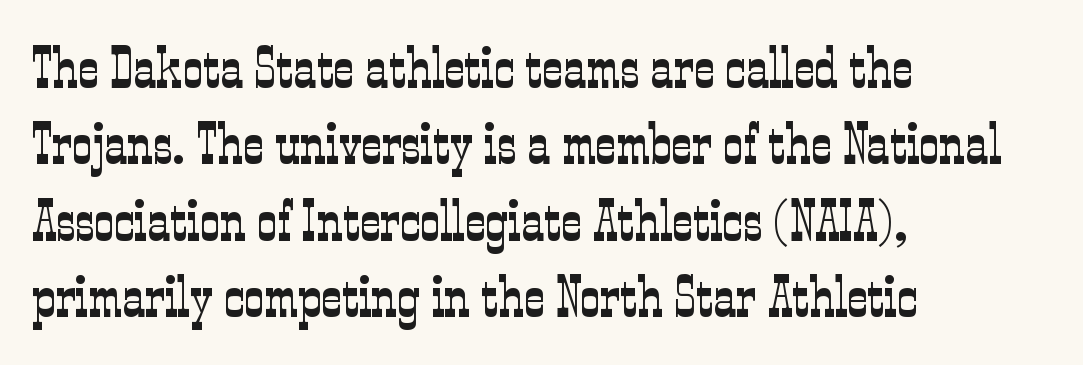
Only glyphs here, with clear space below each row. The typography opts for an upright posture over an oblique one. Nothing heavy about these letters — not bold at all. Proportional: the letters do not fall into vertical columns. Between one letter and the next there's only the usual sliver of space.
